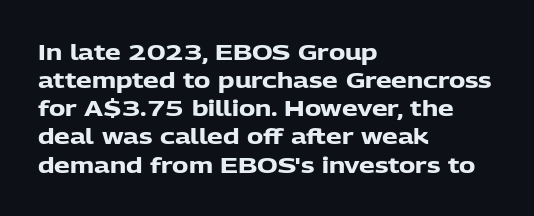
{"italic": "no", "bold": "yes", "underline": "no", "align": "left", "line_spacing": "normal", "line_spacing_ratio": 1.28, "letter_spacing": "normal", "letter_spacing_em": 0.0, "glyph_px": 22}
